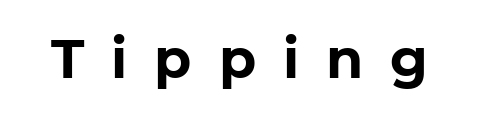
{"serif": "no", "italic": "no", "bold": "yes", "weight": "bold", "width": "normal", "stroke_contrast": "low", "x_height": "medium", "monospaced": "no", "underline": "no", "letter_spacing": "wide", "letter_spacing_em": 0.5, "glyph_px": 54}
